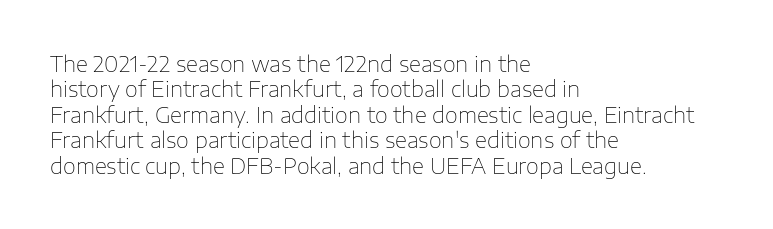
Q: Is the text bold? A: No.
Q: Is the text italic (slanted)? A: No, it is upright.
Q: Is the text underlined? A: No.
Q: How is the paragraph aligned? A: Left-aligned.
Q: Is the spacing between letters normal or unusually wide? A: Normal.
